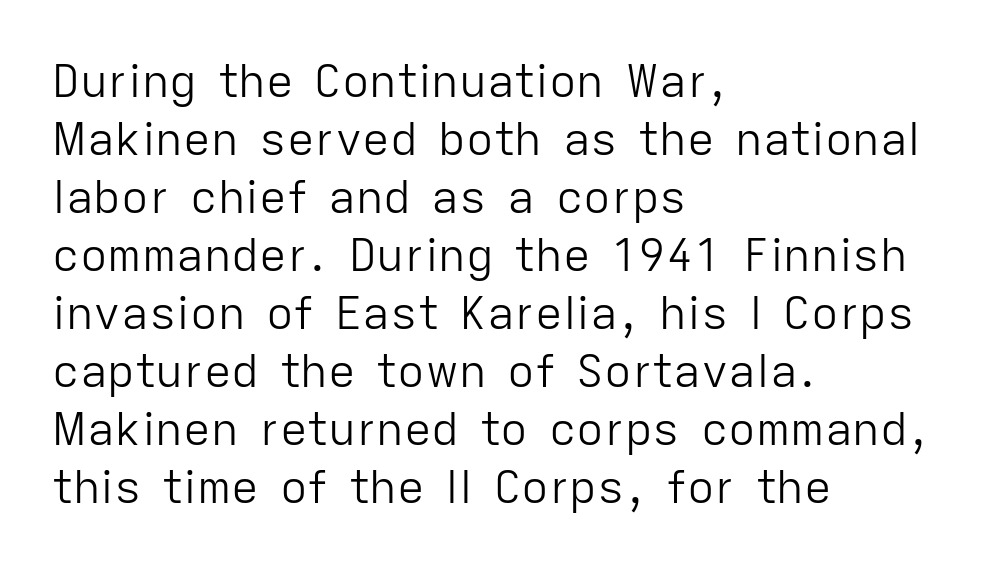
Q: Is the text bold? A: No.
Q: Is the text italic (slanted)? A: No, it is upright.
Q: Is the typeface a serif or a sans-serif typeface? A: Sans-serif.
Q: Is the text underlined? A: No.
Q: How is the paragraph aligned? A: Left-aligned.
Q: Is the spacing between letters normal or unusually wide? A: Normal.
Q: Is the spacing between lines tight, normal or loose? A: Normal.
Q: Width (condensed, normal, or wide)? A: Normal.
Q: Stroke contrast? A: Low.
Q: x-height? A: Medium.
Q: Monospaced? A: No.
